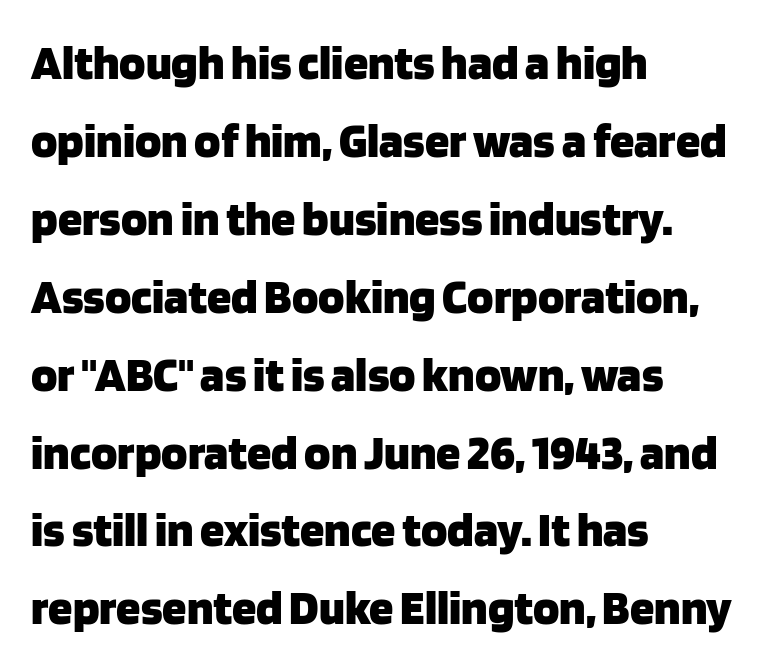
Q: Is the text bold? A: Yes.
Q: Is the text italic (slanted)? A: No, it is upright.
Q: Is the typeface a serif or a sans-serif typeface? A: Sans-serif.
Q: Is the text underlined? A: No.
Q: How is the paragraph aligned? A: Left-aligned.
Q: Is the spacing between letters normal or unusually wide? A: Normal.
Q: Is the spacing between lines tight, normal or loose? A: Normal.
Q: Width (condensed, normal, or wide)? A: Normal.
Q: Stroke contrast? A: Low.
Q: x-height? A: Large.
Q: Monospaced? A: No.
